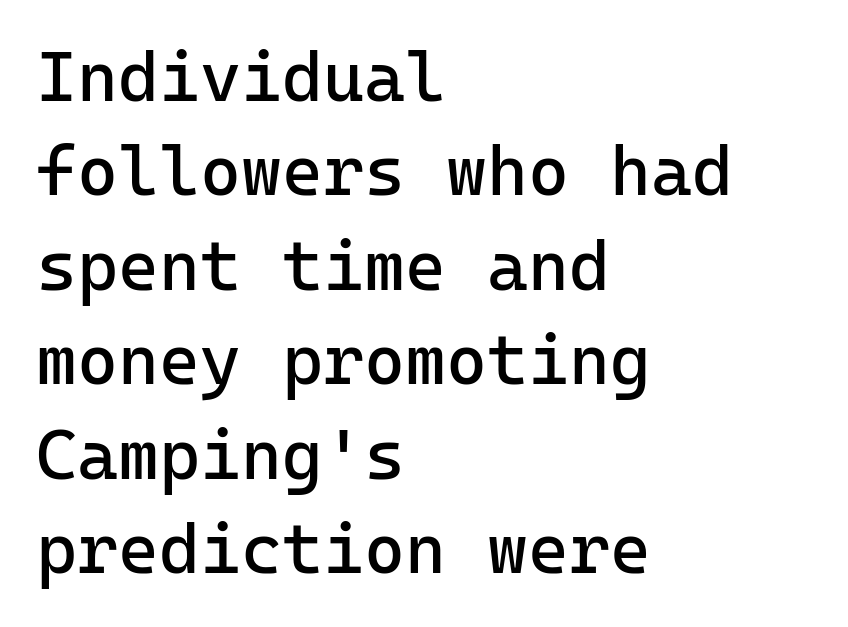
{"serif": "no", "italic": "no", "bold": "no", "weight": "regular", "width": "normal", "stroke_contrast": "low", "x_height": "medium", "monospaced": "yes", "underline": "no", "align": "left", "line_spacing": "normal", "line_spacing_ratio": 1.35, "letter_spacing": "normal", "letter_spacing_em": 0.0, "glyph_px": 70}
